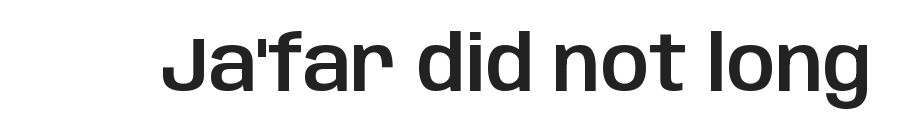
The image shows 76 px sans-serif type, upright; set normal letter spacing, not underlined; low stroke contrast and a large x-height.
